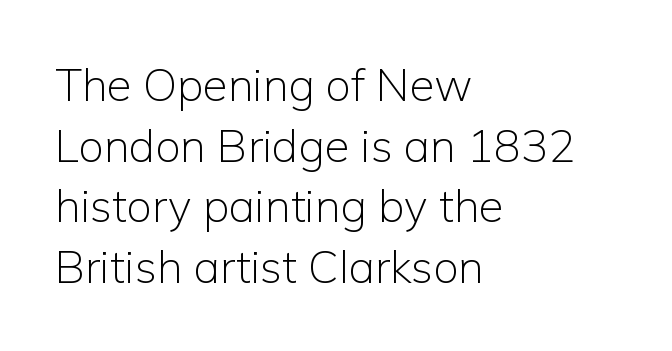
The image shows 45 px light sans-serif type, upright; set left-aligned, normal line spacing (1.35x), normal letter spacing, not underlined; low stroke contrast and a medium x-height.
